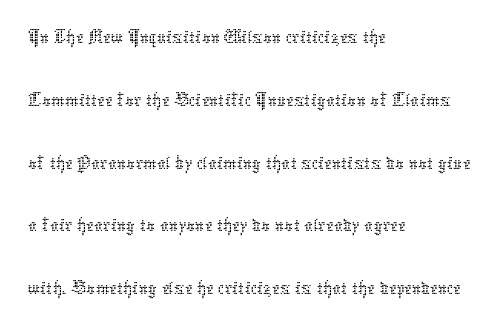
The image shows 43 px thin type, upright; set left-aligned, normal line spacing (1.46x), normal letter spacing, not underlined; low stroke contrast and a medium x-height.
